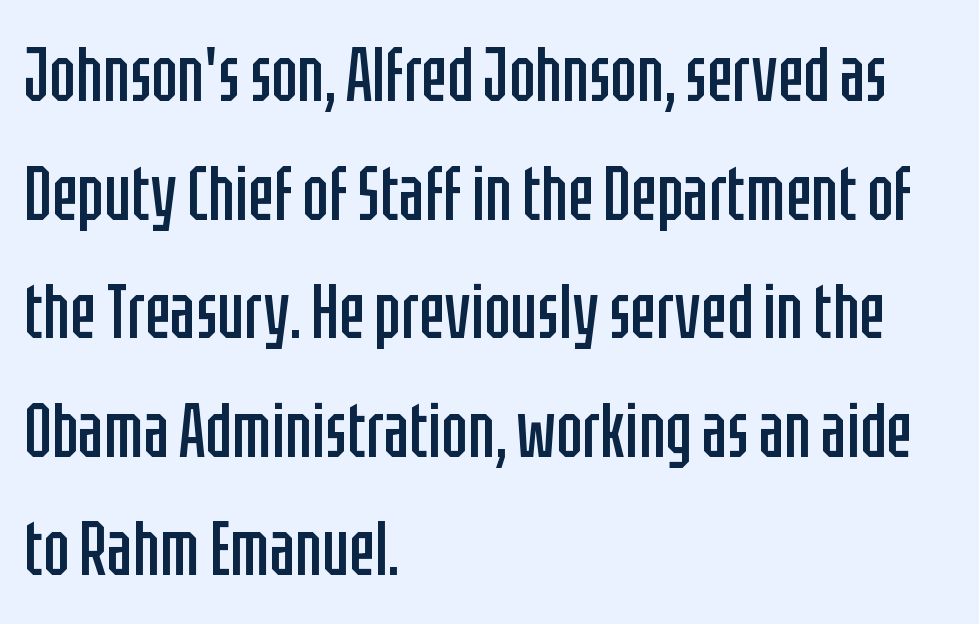
{"serif": "no", "italic": "no", "bold": "no", "weight": "regular", "width": "condensed", "stroke_contrast": "low", "x_height": "large", "monospaced": "no", "underline": "no", "align": "left", "line_spacing": "normal", "line_spacing_ratio": 1.54, "letter_spacing": "normal", "letter_spacing_em": 0.0, "glyph_px": 77}
